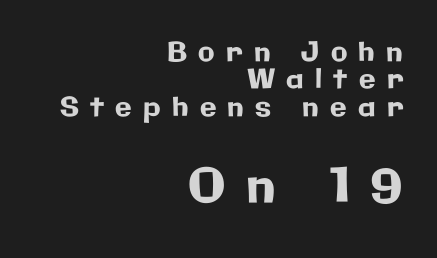
The image shows 48 px sans-serif type, upright; set right-aligned, tight line spacing (1.01x), unusually wide letter spacing (+0.42 em), not underlined; the second (bottom) block is 1.78x larger; low stroke contrast and a medium x-height.
